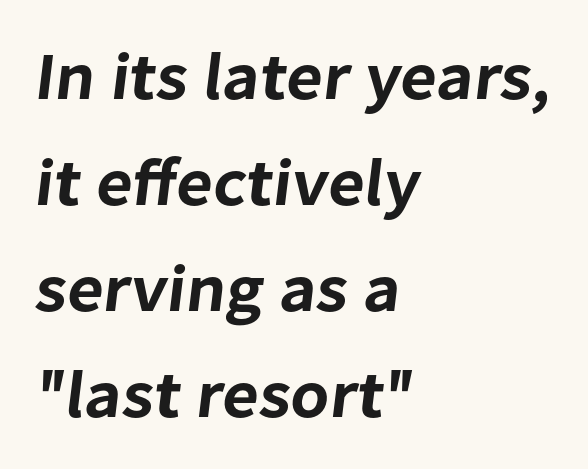
{"serif": "no", "width": "normal", "stroke_contrast": "low", "x_height": "medium", "monospaced": "no", "underline": "no", "align": "left", "line_spacing": "normal", "line_spacing_ratio": 1.58, "letter_spacing": "normal", "letter_spacing_em": 0.0, "glyph_px": 67}
